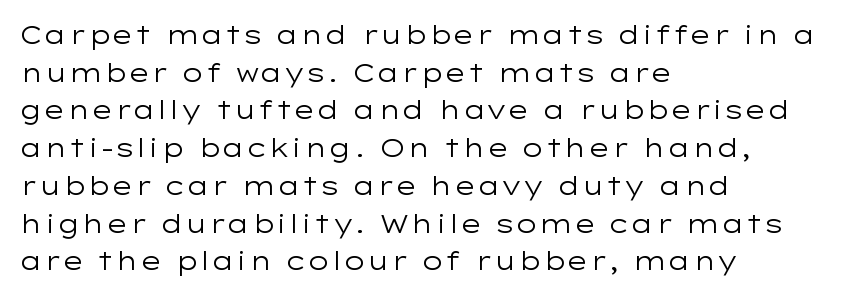
{"italic": "no", "bold": "no", "underline": "no", "align": "left", "line_spacing": "normal", "line_spacing_ratio": 1.51, "letter_spacing": "normal", "letter_spacing_em": 0.0, "glyph_px": 25}
